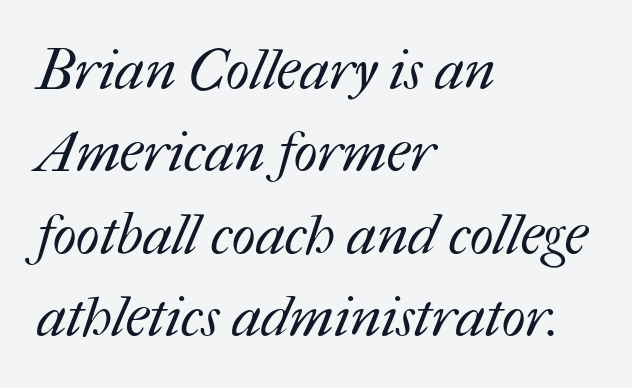
The image shows 56 px regular-weight type; set left-aligned, normal line spacing (1.47x), normal letter spacing, not underlined; medium stroke contrast and a medium x-height.
